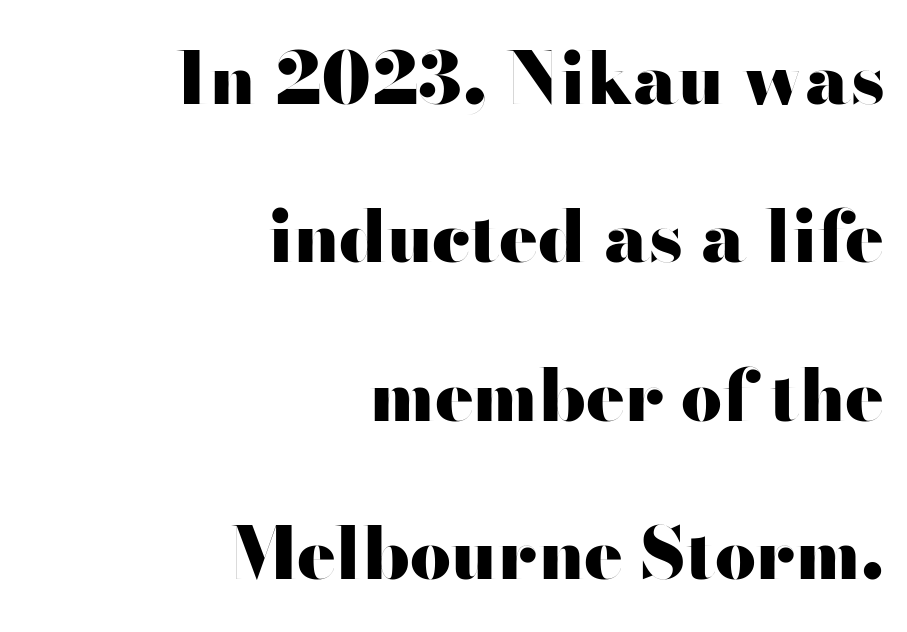
Q: Is the text bold? A: Yes.
Q: Is the text italic (slanted)? A: No, it is upright.
Q: Is the typeface a serif or a sans-serif typeface? A: Serif.
Q: Is the text underlined? A: No.
Q: How is the paragraph aligned? A: Right-aligned.
Q: Is the spacing between letters normal or unusually wide? A: Normal.
Q: Is the spacing between lines tight, normal or loose? A: Loose.
Q: Width (condensed, normal, or wide)? A: Wide.
Q: Stroke contrast? A: High.
Q: x-height? A: Small.
Q: Monospaced? A: No.
